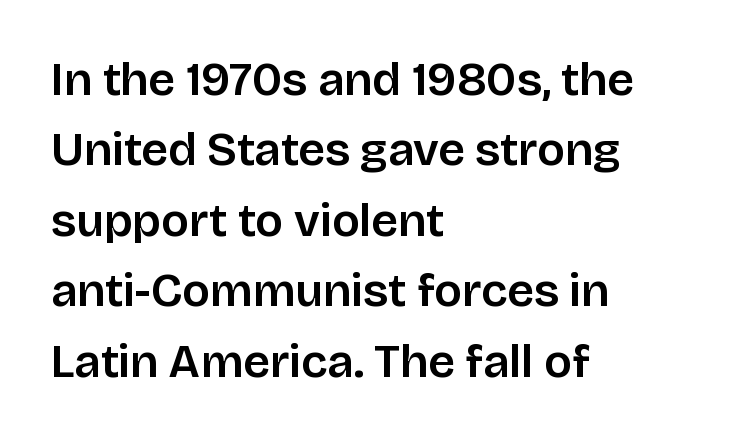
The image shows 47 px sans-serif type, upright; set left-aligned, normal line spacing (1.5x), normal letter spacing, not underlined; low stroke contrast and a large x-height.
